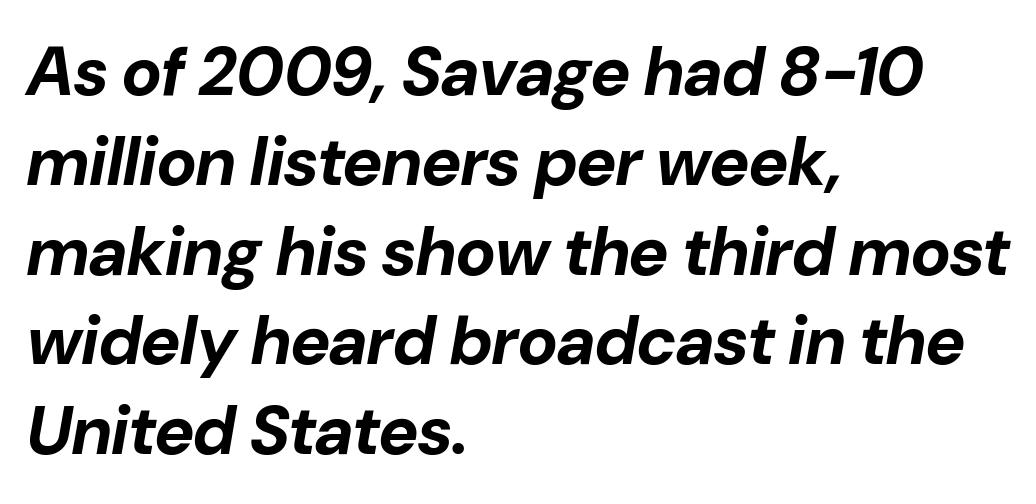
Words float on clear page, feet unadorned. Line starts are locked; line ends wander. A typesetter would call this proportional, since set widths differ per character. Line spacing here is normal. Posture: slanted.
